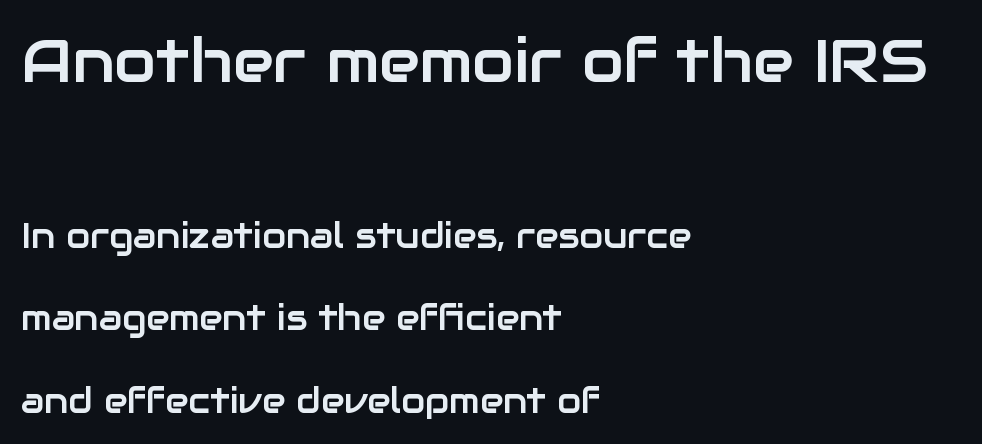
The image shows 61 px sans-serif type, upright; set left-aligned, loose line spacing (2.35x), normal letter spacing, not underlined; the first (top) block is 1.74x larger; low stroke contrast and a medium x-height.
